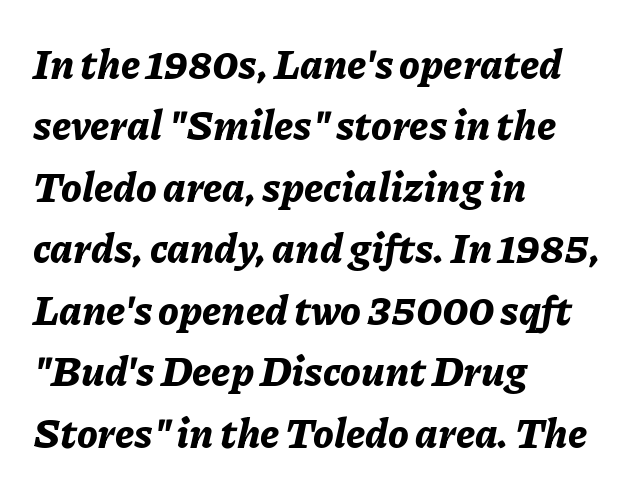
{"italic": "yes", "lean": "right", "slant_degrees": 11, "bold": "yes", "weight": "bold", "width": "normal", "stroke_contrast": "low", "x_height": "medium", "monospaced": "no", "underline": "no", "align": "left", "line_spacing": "normal", "line_spacing_ratio": 1.5, "letter_spacing": "normal", "letter_spacing_em": 0.0, "glyph_px": 41}
